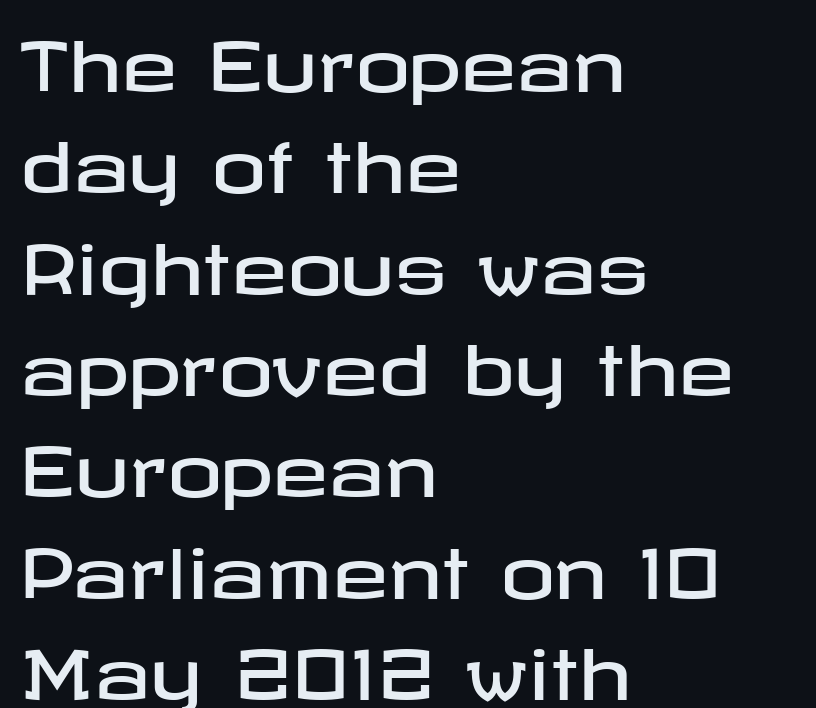
Every row of glyphs begins at an identical x-position on the left. The face used here is rendered with its standard letterfit. The string is rendered with underlining switched off. Ordinary non-slanted type is in use. Examine the stroke ends and you'll find no serifs. Interline gaps are of average width in this sample.
